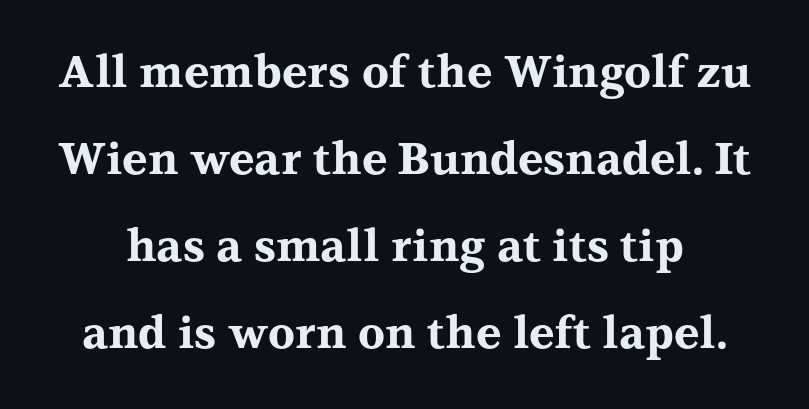
Q: Is the text bold? A: Yes.
Q: Is the text italic (slanted)? A: No, it is upright.
Q: Is the typeface a serif or a sans-serif typeface? A: Serif.
Q: Is the text underlined? A: No.
Q: Is the spacing between letters normal or unusually wide? A: Normal.
Q: Is the spacing between lines tight, normal or loose? A: Loose.
Q: Width (condensed, normal, or wide)? A: Wide.
Q: Stroke contrast? A: Medium.
Q: x-height? A: Medium.
Q: Monospaced? A: No.
